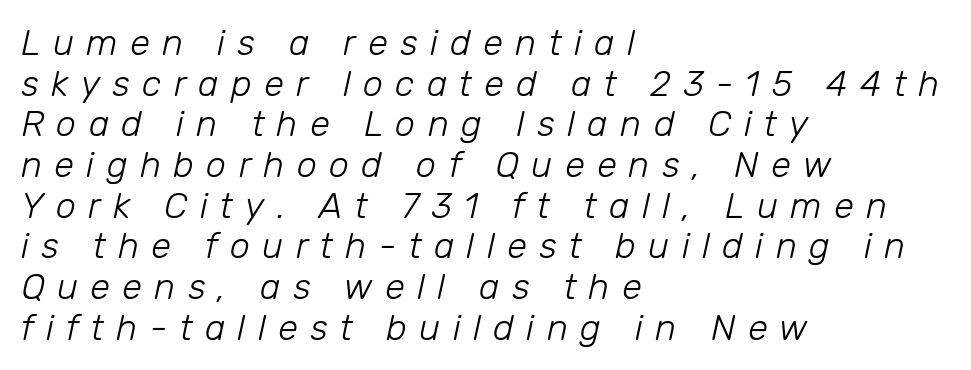
Q: Is the text bold? A: No.
Q: Is the text italic (slanted)? A: Yes, it leans right by about 12 degrees.
Q: Is the text underlined? A: No.
Q: How is the paragraph aligned? A: Left-aligned.
Q: Is the spacing between letters normal or unusually wide? A: Unusually wide.
Q: Is the spacing between lines tight, normal or loose? A: Tight.
Q: Width (condensed, normal, or wide)? A: Normal.
Q: Stroke contrast? A: Low.
Q: x-height? A: Medium.
Q: Monospaced? A: No.
